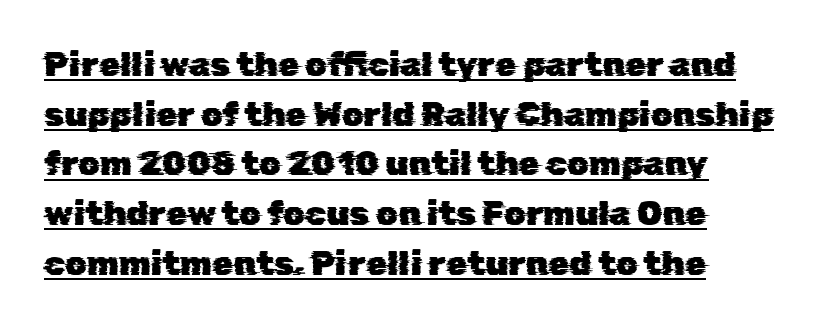
{"serif": "no", "width": "normal", "stroke_contrast": "low", "x_height": "medium", "monospaced": "no", "underline": "yes", "align": "left", "line_spacing": "normal", "line_spacing_ratio": 1.46, "letter_spacing": "normal", "letter_spacing_em": 0.0, "glyph_px": 34}
